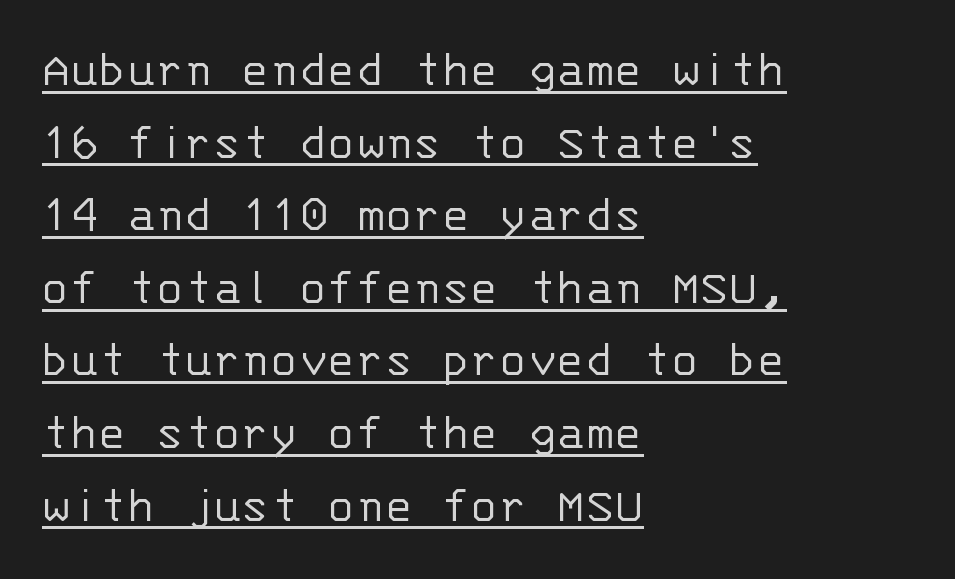
Observe the ordinary spacing: letters are neighbours, not strangers. Notice how the stems are strictly vertical — no italics here. Look at the bottom of the vertical strokes: they stop flat, with no serifs. Here the designer chose a console-style face with uniform glyph widths. A typesetter would call this leading conventional body-copy spacing.
